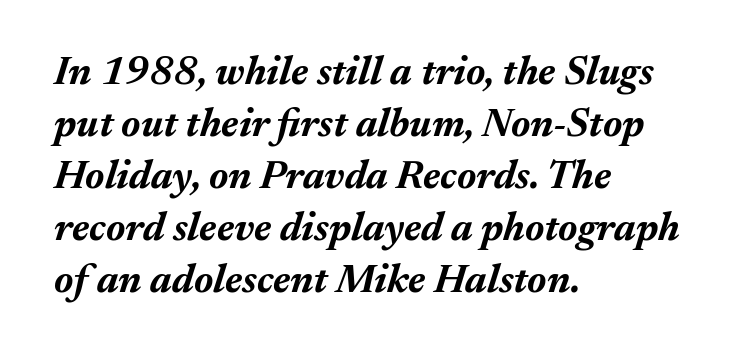
Characters follow at the spacing the type designer built in. Which margin do the lines hug? The left one — the right edge is uneven. Typesetter's note: full bold, strokes at maximum text heaviness. Varying glyph widths throughout — classic text-font behaviour. Does the leading feel generous? No, just average.
